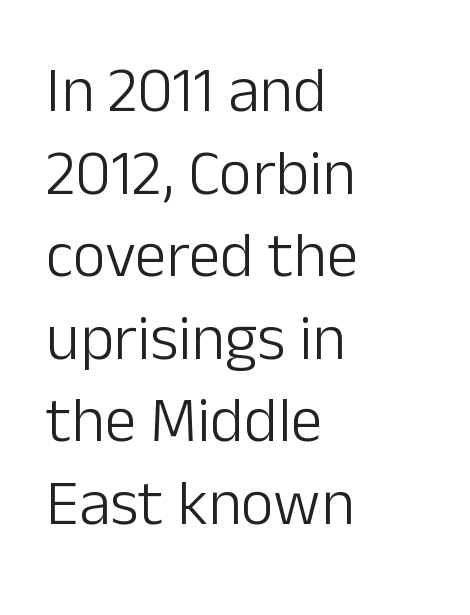
{"serif": "no", "italic": "no", "bold": "no", "weight": "light", "width": "normal", "stroke_contrast": "low", "x_height": "medium", "monospaced": "no", "underline": "no", "align": "left", "line_spacing": "normal", "line_spacing_ratio": 1.29, "letter_spacing": "normal", "letter_spacing_em": 0.0, "glyph_px": 64}
